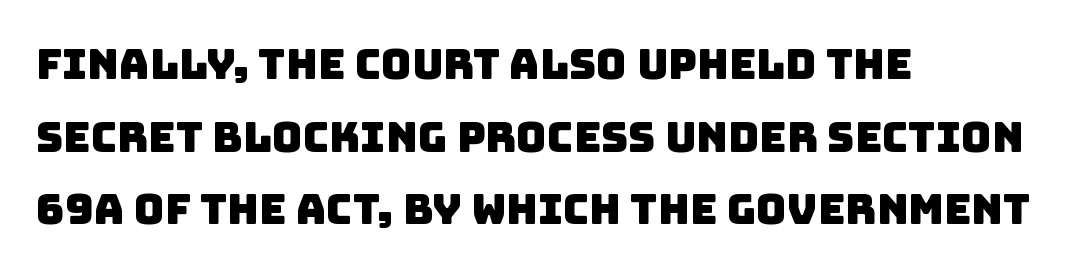
The image shows 42 px sans-serif type; set left-aligned, line spacing 1.73x, normal letter spacing, not underlined; low stroke contrast and a large x-height.
